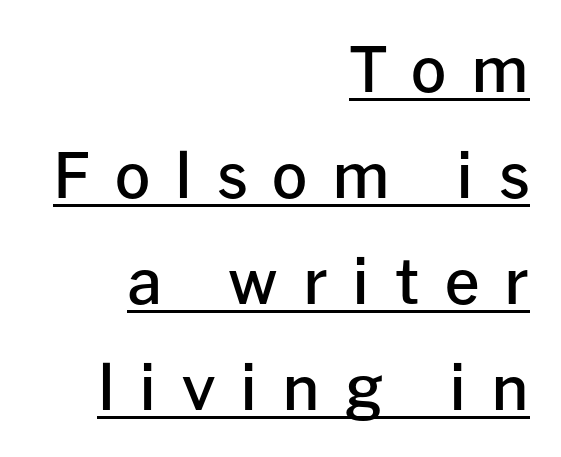
Q: Is the text bold? A: Semi-bold.
Q: Is the text italic (slanted)? A: No, it is upright.
Q: Is the typeface a serif or a sans-serif typeface? A: Sans-serif.
Q: Is the text underlined? A: Yes.
Q: How is the paragraph aligned? A: Right-aligned.
Q: Is the spacing between letters normal or unusually wide? A: Unusually wide.
Q: Width (condensed, normal, or wide)? A: Normal.
Q: Stroke contrast? A: Low.
Q: x-height? A: Medium.
Q: Monospaced? A: No.
